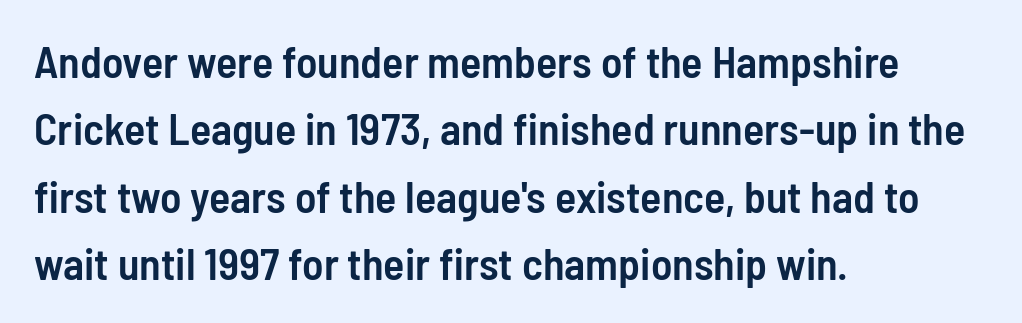
Q: Is the text bold? A: Semi-bold.
Q: Is the text italic (slanted)? A: No, it is upright.
Q: Is the typeface a serif or a sans-serif typeface? A: Sans-serif.
Q: Is the text underlined? A: No.
Q: How is the paragraph aligned? A: Left-aligned.
Q: Is the spacing between letters normal or unusually wide? A: Normal.
Q: Is the spacing between lines tight, normal or loose? A: Normal.
Q: Width (condensed, normal, or wide)? A: Condensed.
Q: Stroke contrast? A: Low.
Q: x-height? A: Medium.
Q: Monospaced? A: No.
